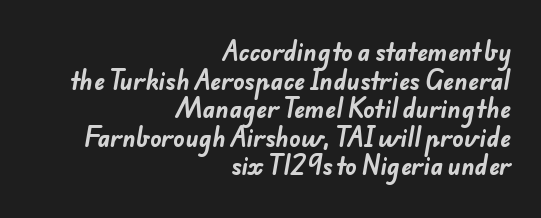
Q: Is the text bold? A: Yes.
Q: Is the text underlined? A: No.
Q: How is the paragraph aligned? A: Right-aligned.
Q: Is the spacing between letters normal or unusually wide? A: Normal.
